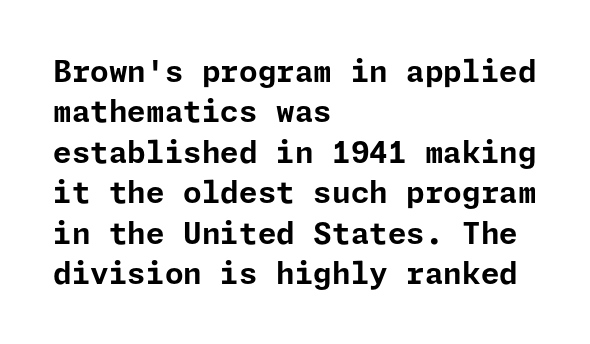
The image shows 30 px bold sans-serif type, upright; set left-aligned, normal line spacing (1.35x), normal letter spacing, not underlined; low stroke contrast and a medium x-height.
